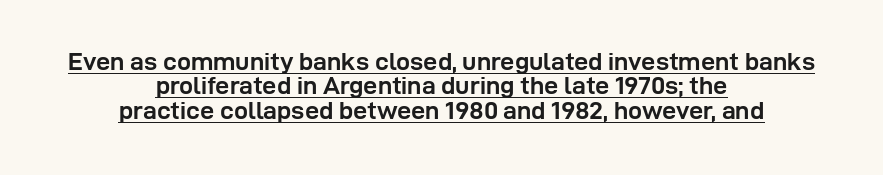
{"italic": "no", "bold": "yes", "underline": "yes", "align": "center", "line_spacing": "tight", "line_spacing_ratio": 0.98, "letter_spacing": "normal", "letter_spacing_em": 0.0, "glyph_px": 25}
